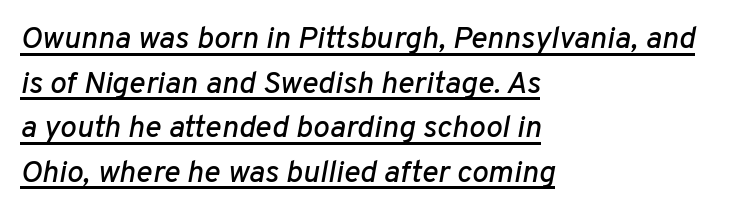
The image shows 31 px text type, italic (leaning right); set left-aligned, normal line spacing (1.44x), normal letter spacing, underlined; low stroke contrast and a medium x-height.
